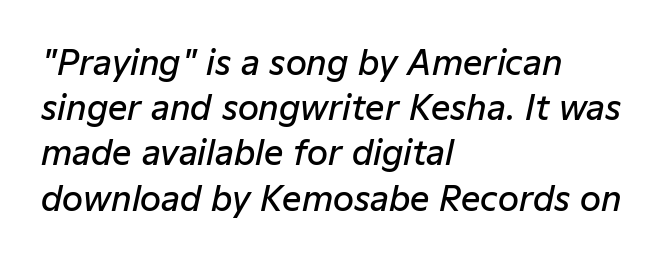
Q: Is the text bold? A: Semi-bold.
Q: Is the text italic (slanted)? A: Yes, it leans right by about 12 degrees.
Q: Is the text underlined? A: No.
Q: How is the paragraph aligned? A: Left-aligned.
Q: Is the spacing between letters normal or unusually wide? A: Normal.
Q: Is the spacing between lines tight, normal or loose? A: Normal.
Q: Width (condensed, normal, or wide)? A: Normal.
Q: Stroke contrast? A: Low.
Q: x-height? A: Medium.
Q: Monospaced? A: No.
